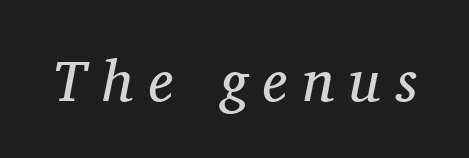
The image shows 58 px regular-weight serif type, italic (leaning right); set unusually wide letter spacing (+0.27 em), not underlined; medium stroke contrast and a medium x-height.
